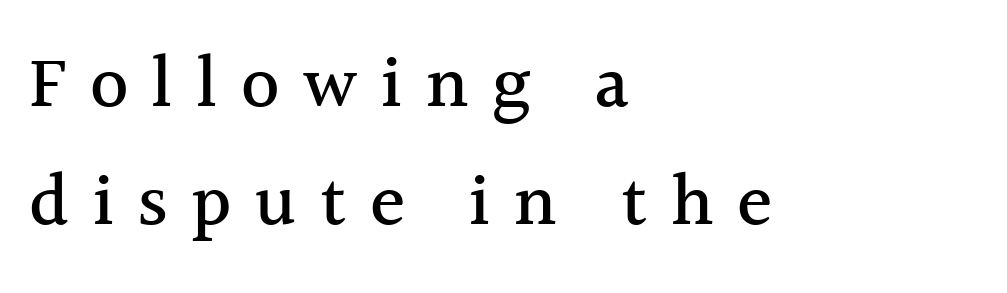
The image shows 74 px serif type, upright; set left-aligned, normal line spacing (1.59x), unusually wide letter spacing (+0.31 em), not underlined; a medium x-height.
